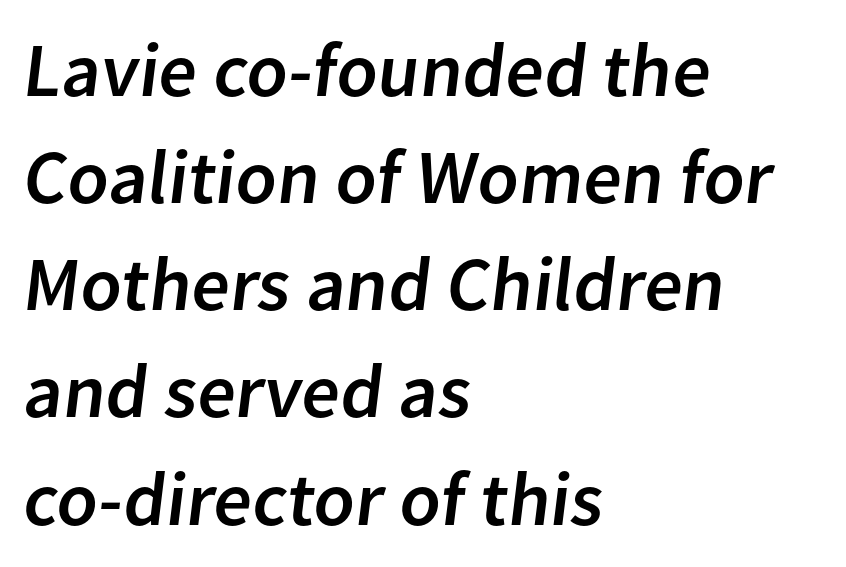
Q: Is the typeface a serif or a sans-serif typeface? A: Sans-serif.
Q: Is the text underlined? A: No.
Q: How is the paragraph aligned? A: Left-aligned.
Q: Is the spacing between letters normal or unusually wide? A: Normal.
Q: Is the spacing between lines tight, normal or loose? A: Normal.
Q: Width (condensed, normal, or wide)? A: Normal.
Q: Stroke contrast? A: Low.
Q: x-height? A: Medium.
Q: Monospaced? A: No.
